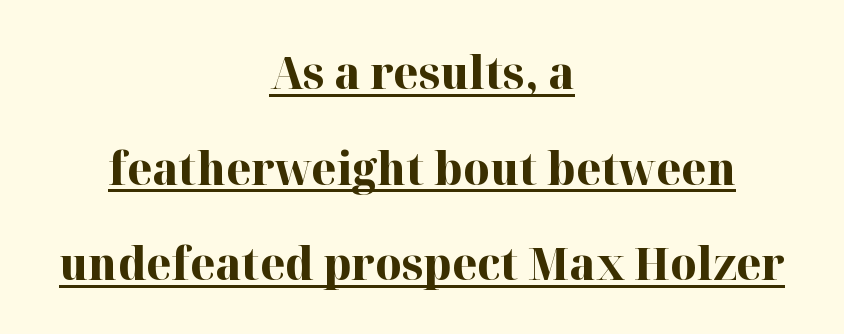
Caption: standard tracking, unaltered. The rendering uses the underline text-decoration. Layout note: lines centered. You could not count columns in this text — the font is proportionally spaced.
